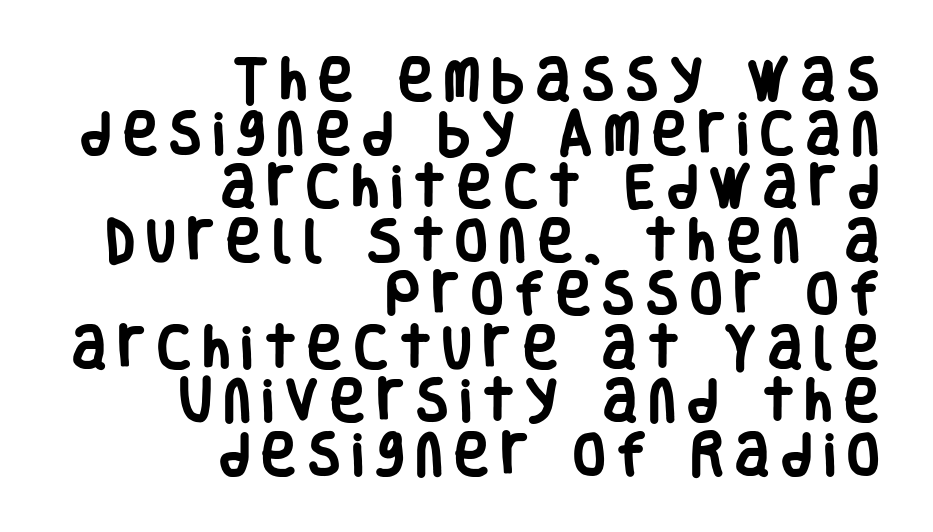
The image shows 47 px heavy, condensed sans-serif type, upright; set right-aligned, tight line spacing (1.14x), unusually wide letter spacing (+0.25 em), not underlined; low stroke contrast and a large x-height.
